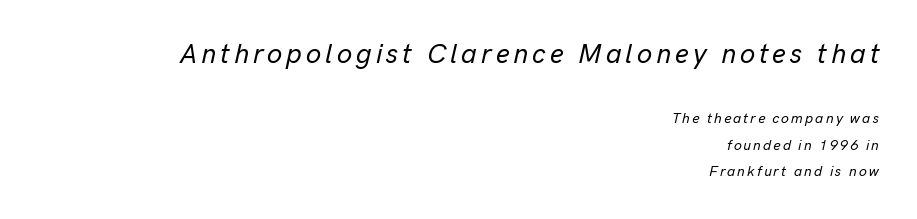
Q: Is the text italic (slanted)? A: Yes, it leans right by about 13 degrees.
Q: Is the text underlined? A: No.
Q: How is the paragraph aligned? A: Right-aligned.
Q: Which block of text is set in a larger size, the first (top) or the second (bottom)? A: The first (top) one.
